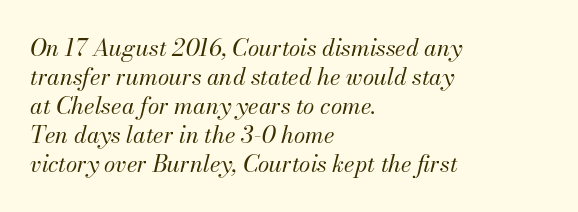
{"italic": "yes", "lean": "right", "slant_degrees": 13, "bold": "no", "underline": "no", "align": "left", "line_spacing": "normal", "line_spacing_ratio": 1.26, "letter_spacing": "normal", "letter_spacing_em": 0.0, "glyph_px": 23}
